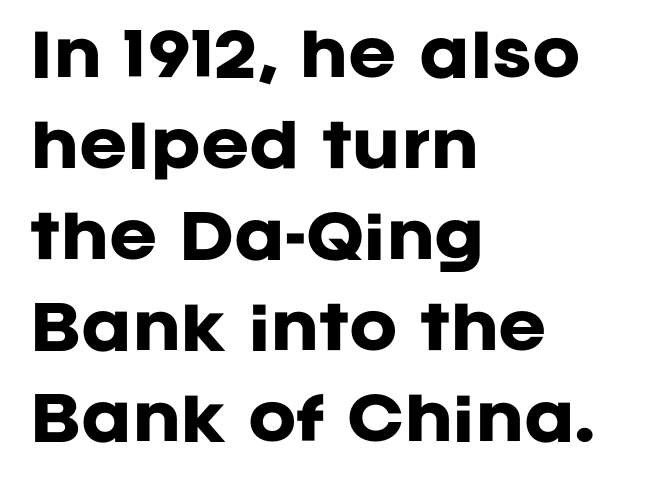
The image shows 58 px heavy sans-serif type, upright; set left-aligned, normal line spacing (1.57x), normal letter spacing, not underlined; low stroke contrast and a large x-height.
